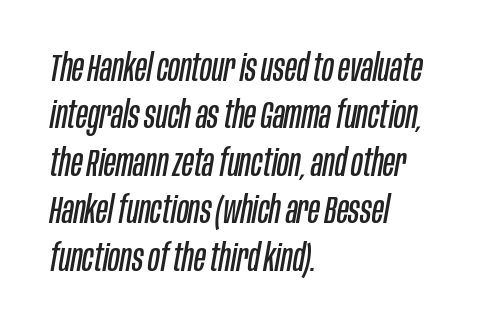
The image shows 38 px regular-weight, condensed type, italic (leaning right); set left-aligned, normal line spacing (1.25x), normal letter spacing, not underlined; low stroke contrast and a large x-height.
